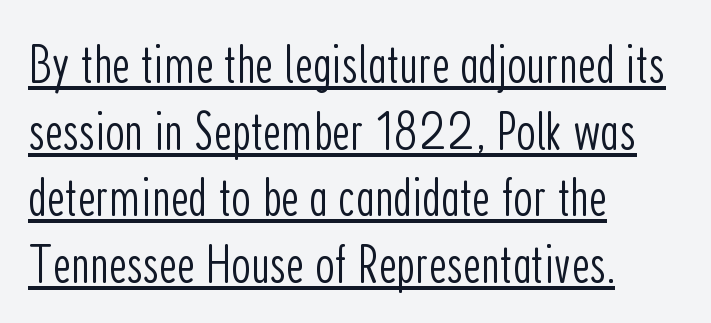
Q: Is the text bold? A: No.
Q: Is the text italic (slanted)? A: No, it is upright.
Q: Is the typeface a serif or a sans-serif typeface? A: Sans-serif.
Q: Is the text underlined? A: Yes.
Q: How is the paragraph aligned? A: Left-aligned.
Q: Is the spacing between letters normal or unusually wide? A: Normal.
Q: Width (condensed, normal, or wide)? A: Condensed.
Q: Stroke contrast? A: Low.
Q: x-height? A: Medium.
Q: Monospaced? A: No.
